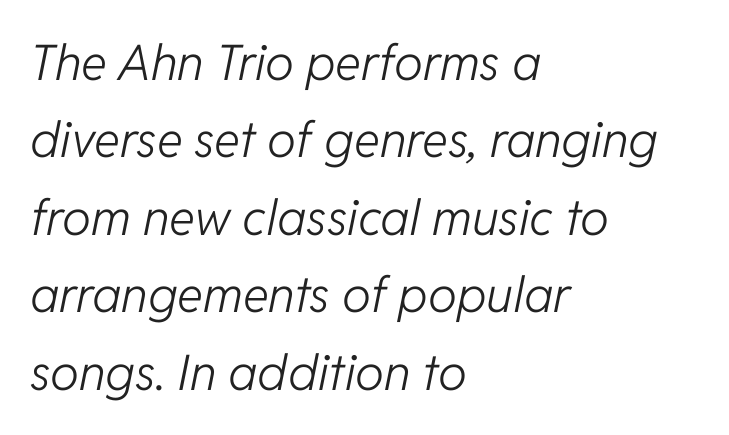
How would I describe the line gaps? Plain and ordinary. Casual observation: everything's shoved over to the left. Does the lettering tilt? It does — this is italic. Do the characters align in a grid? No, the font is proportional.
